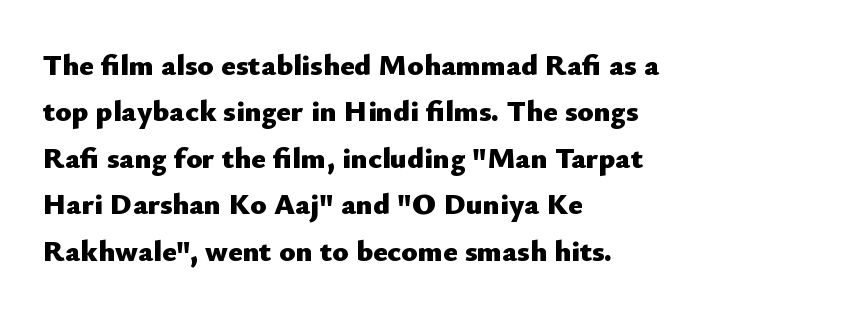
The image shows 30 px heavy sans-serif type, upright; set left-aligned, normal line spacing (1.55x), normal letter spacing, not underlined; low stroke contrast and a small x-height.
